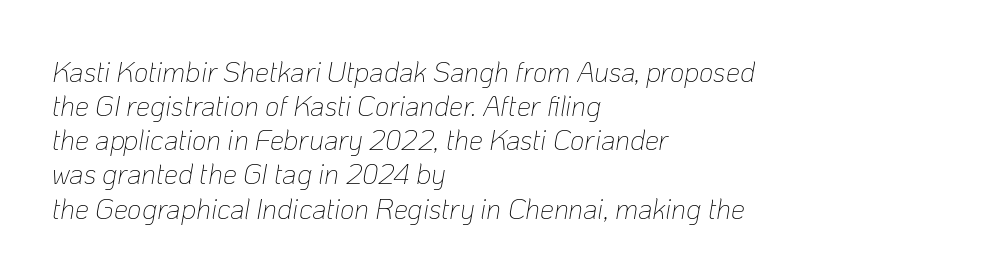
The image shows 28 px thin type, italic (leaning right); set left-aligned, line spacing 1.22x, normal letter spacing, not underlined; low stroke contrast and a medium x-height.
